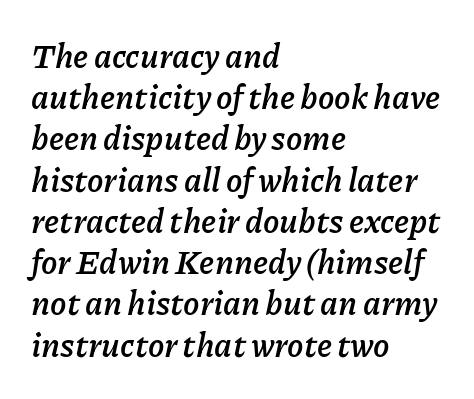
The image shows 33 px semibold type, italic (leaning right); set left-aligned, normal line spacing (1.25x), normal letter spacing, not underlined; low stroke contrast and a medium x-height.
